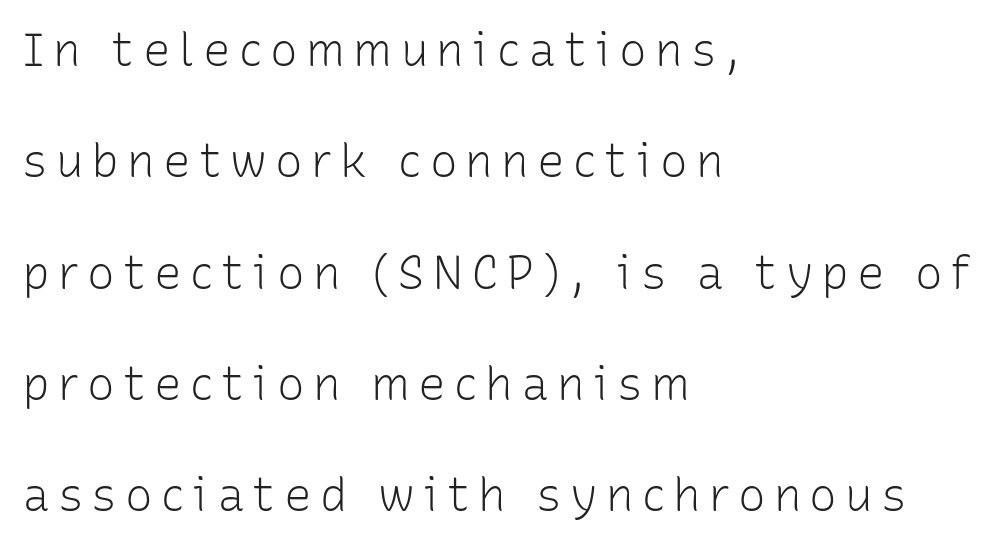
Q: Is the text bold? A: No.
Q: Is the text italic (slanted)? A: No, it is upright.
Q: Is the typeface a serif or a sans-serif typeface? A: Sans-serif.
Q: Is the text underlined? A: No.
Q: How is the paragraph aligned? A: Left-aligned.
Q: Is the spacing between lines tight, normal or loose? A: Loose.
Q: Width (condensed, normal, or wide)? A: Normal.
Q: Stroke contrast? A: Low.
Q: x-height? A: Medium.
Q: Monospaced? A: No.
